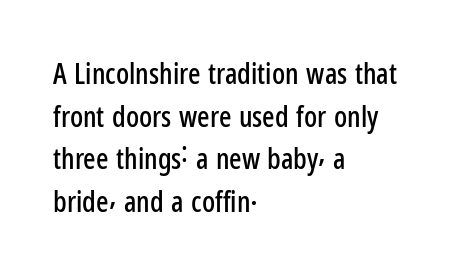
{"serif": "no", "italic": "no", "width": "condensed", "stroke_contrast": "low", "x_height": "medium", "monospaced": "no", "underline": "no", "align": "left", "line_spacing": "normal", "line_spacing_ratio": 1.47, "letter_spacing": "normal", "letter_spacing_em": 0.0, "glyph_px": 29}
